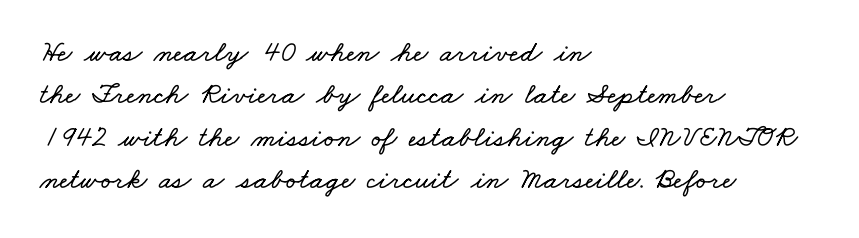
Only glyphs here, with clear space below each row. This sample keeps an unexceptional amount of space between lines. The rendering uses natural spacing where letterforms have individual widths. A student would call this left alignment; a typographer would say flush left, rag right.
